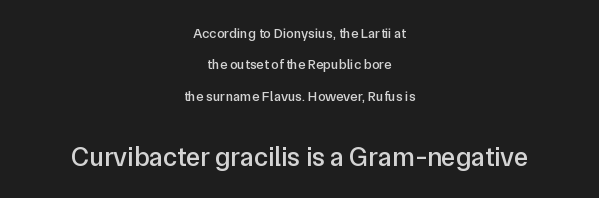
The image shows 27 px text type, upright; set centered, loose line spacing (2.24x), normal letter spacing, not underlined; the second (bottom) block is 1.93x larger.
